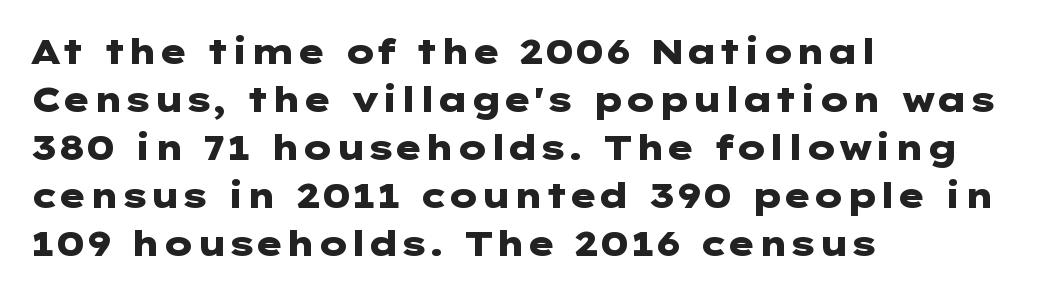
Vertical spacing — default. Is the block centered? No — it sits flush against the left margin. The face used here is rendered with its standard letterfit. Weight: bold. Rule under the text: the space is simply empty.
